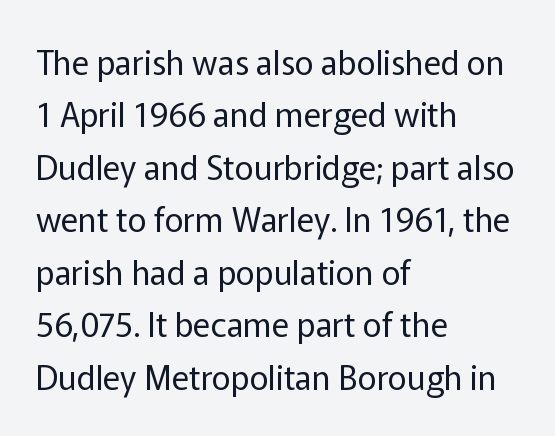
{"serif": "no", "italic": "no", "bold": "no", "weight": "regular", "width": "normal", "stroke_contrast": "low", "x_height": "medium", "monospaced": "no", "underline": "no", "align": "left", "line_spacing": "normal", "line_spacing_ratio": 1.59, "letter_spacing": "normal", "letter_spacing_em": 0.0, "glyph_px": 33}
